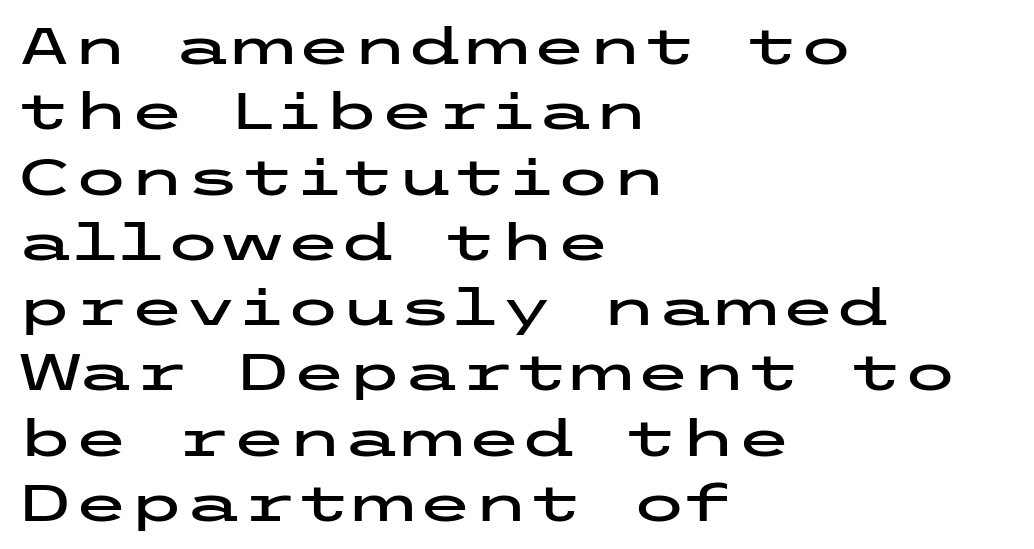
The face used here is rendered with its standard letterfit. In terms of leading, this rendering sits right in the middle. Clear beneath every line of the passage. This is sans-serif lettering, the kind often seen on screens and signage.
